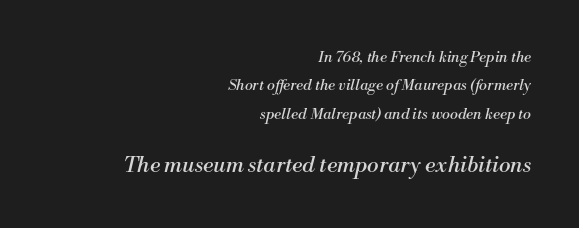
The image shows 22 px text type, italic (leaning right); set right-aligned, line spacing 1.89x, normal letter spacing, not underlined; the second (bottom) block is 1.47x larger.
